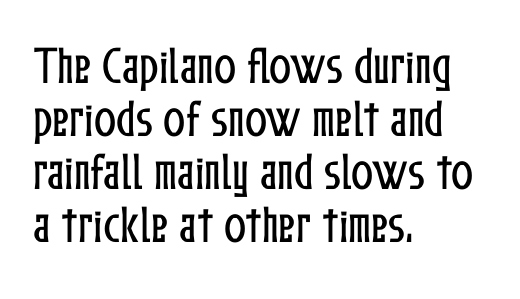
The rag falls on the right side of this text block. What's the leading like? Ordinary, nothing unusual. This rendering features lettering with no underline. Do the characters align in a grid? No, the font is proportional. Notice how the stems are strictly vertical — no italics here.
